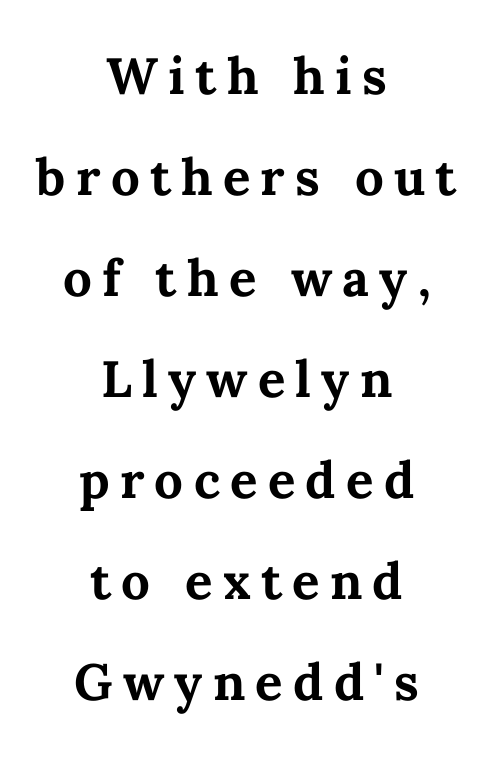
Q: Is the text bold? A: Yes.
Q: Is the text italic (slanted)? A: No, it is upright.
Q: Is the text underlined? A: No.
Q: How is the paragraph aligned? A: Centered.
Q: Is the spacing between letters normal or unusually wide? A: Unusually wide.
Q: Is the spacing between lines tight, normal or loose? A: Loose.
Q: Width (condensed, normal, or wide)? A: Normal.
Q: Stroke contrast? A: Medium.
Q: x-height? A: Medium.
Q: Monospaced? A: No.
